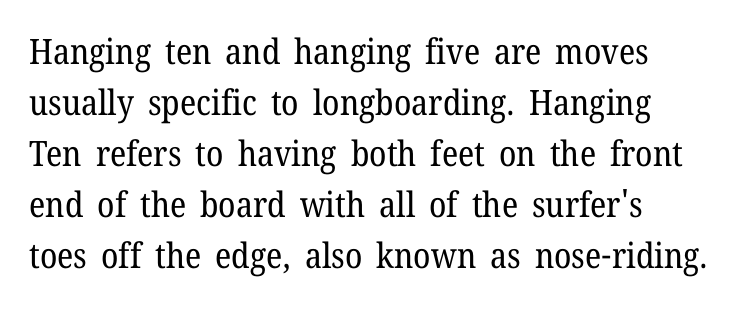
{"serif": "yes", "italic": "no", "bold": "no", "weight": "regular", "width": "normal", "stroke_contrast": "low", "x_height": "medium", "monospaced": "no", "underline": "no", "align": "left", "line_spacing": "normal", "line_spacing_ratio": 1.46, "letter_spacing": "normal", "letter_spacing_em": 0.0, "glyph_px": 35}
